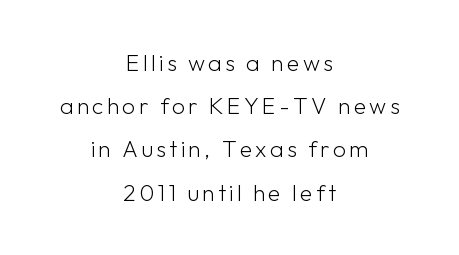
The image shows 23 px text type, upright; set centered, line spacing 1.88x, not underlined.
